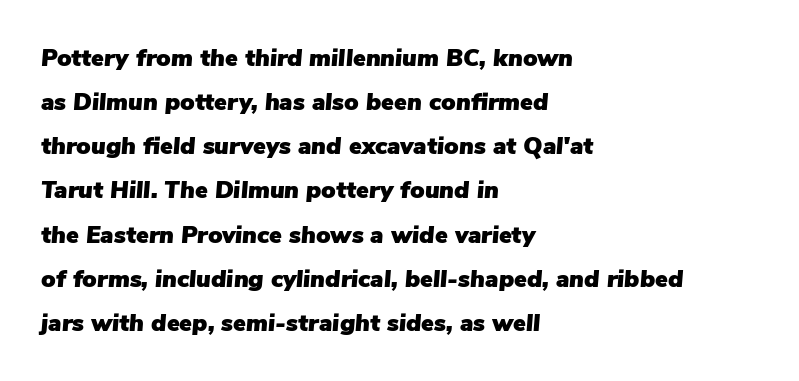
Q: Is the text italic (slanted)? A: Yes, it leans right by about 5 degrees.
Q: Is the text underlined? A: No.
Q: How is the paragraph aligned? A: Left-aligned.
Q: Is the spacing between letters normal or unusually wide? A: Normal.
